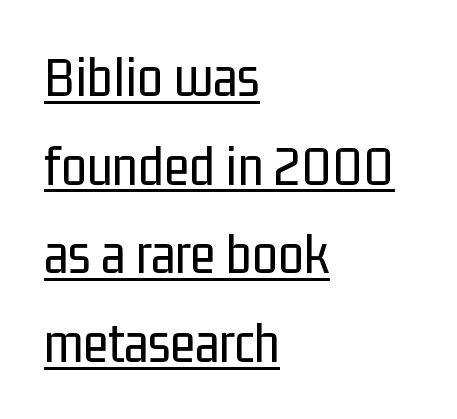
{"serif": "no", "italic": "no", "bold": "no", "weight": "regular", "width": "condensed", "stroke_contrast": "low", "x_height": "medium", "monospaced": "no", "underline": "yes", "align": "left", "line_spacing": "normal", "line_spacing_ratio": 1.53, "letter_spacing": "normal", "letter_spacing_em": 0.0, "glyph_px": 58}
